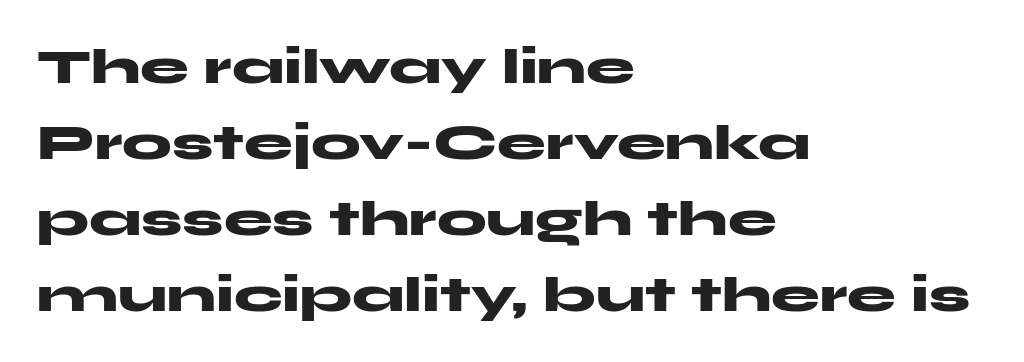
Notice how descenders clear the ascenders below comfortably — that's standard leading. The face used here has the dense, thick strokes of a bold. Visually the block forms a straight wall on the left and a jagged coastline on the right. This sample uses plain, unmodified letter spacing. The typeface chosen for these lines omits serifs.
